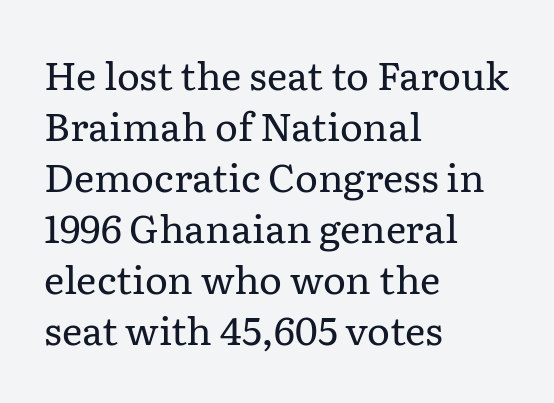
Q: Is the text bold? A: No.
Q: Is the text italic (slanted)? A: No, it is upright.
Q: Is the typeface a serif or a sans-serif typeface? A: Serif.
Q: Is the text underlined? A: No.
Q: How is the paragraph aligned? A: Left-aligned.
Q: Is the spacing between letters normal or unusually wide? A: Normal.
Q: Is the spacing between lines tight, normal or loose? A: Normal.
Q: Width (condensed, normal, or wide)? A: Normal.
Q: Stroke contrast? A: Low.
Q: x-height? A: Medium.
Q: Monospaced? A: No.
